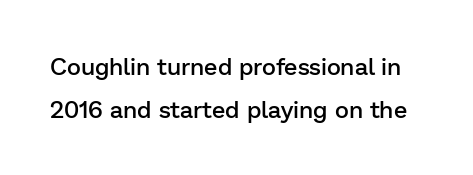
{"italic": "no", "bold": "semi", "underline": "no", "line_spacing_ratio": 1.81, "letter_spacing": "normal", "letter_spacing_em": 0.0, "glyph_px": 24}
